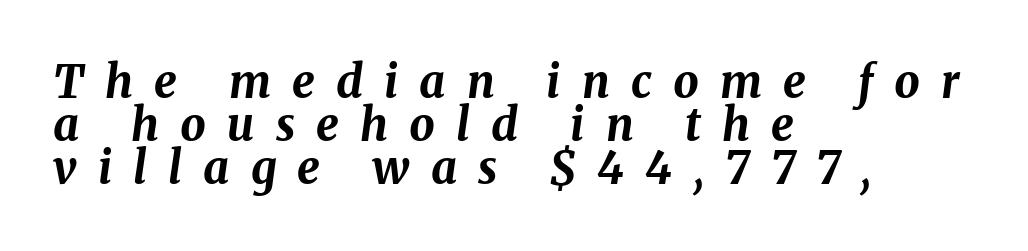
The image shows 45 px bold type, italic (leaning right); set left-aligned, tight line spacing (0.96x), unusually wide letter spacing (+0.47 em), not underlined; medium stroke contrast and a medium x-height.
